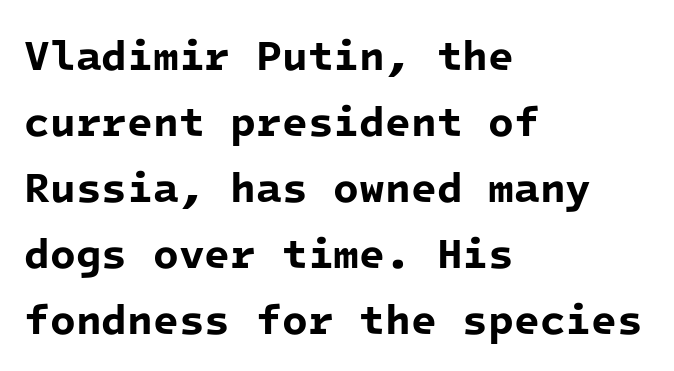
Q: Is the text bold? A: Yes.
Q: Is the typeface a serif or a sans-serif typeface? A: Sans-serif.
Q: Is the text underlined? A: No.
Q: How is the paragraph aligned? A: Left-aligned.
Q: Is the spacing between letters normal or unusually wide? A: Normal.
Q: Is the spacing between lines tight, normal or loose? A: Normal.
Q: Width (condensed, normal, or wide)? A: Normal.
Q: Stroke contrast? A: Low.
Q: x-height? A: Medium.
Q: Monospaced? A: Yes.
